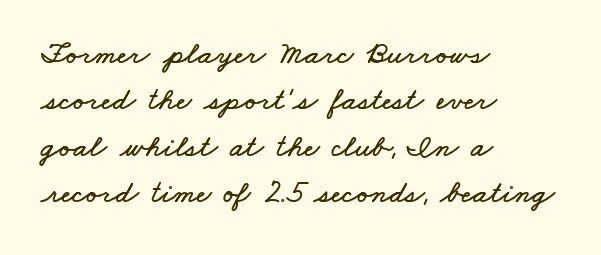
Q: Is the text underlined? A: No.
Q: How is the paragraph aligned? A: Left-aligned.
Q: Is the spacing between letters normal or unusually wide? A: Normal.
Q: Is the spacing between lines tight, normal or loose? A: Normal.
Q: Width (condensed, normal, or wide)? A: Wide.
Q: Stroke contrast? A: Low.
Q: x-height? A: Small.
Q: Monospaced? A: No.
